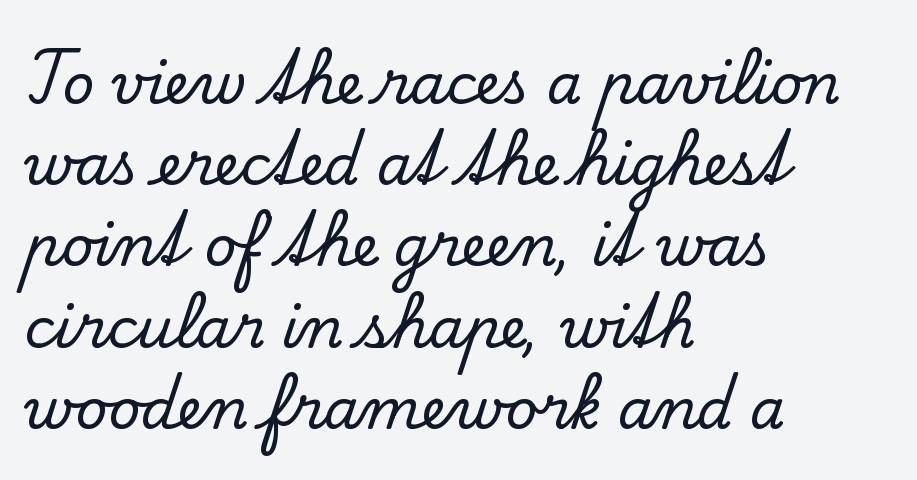
Q: Is the text italic (slanted)? A: Yes.
Q: Is the typeface a serif or a sans-serif typeface? A: Serif.
Q: Is the text underlined? A: No.
Q: How is the paragraph aligned? A: Left-aligned.
Q: Is the spacing between letters normal or unusually wide? A: Normal.
Q: Is the spacing between lines tight, normal or loose? A: Normal.
Q: Width (condensed, normal, or wide)? A: Normal.
Q: Stroke contrast? A: Low.
Q: x-height? A: Small.
Q: Monospaced? A: No.
